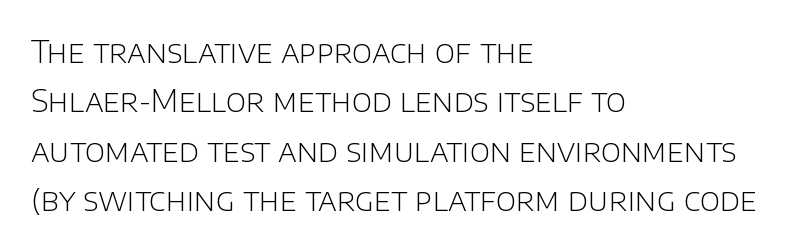
{"serif": "no", "italic": "no", "bold": "no", "weight": "light", "width": "normal", "stroke_contrast": "low", "x_height": "large", "monospaced": "no", "underline": "no", "align": "left", "line_spacing": "normal", "line_spacing_ratio": 1.59, "letter_spacing": "normal", "letter_spacing_em": 0.0, "glyph_px": 31}
